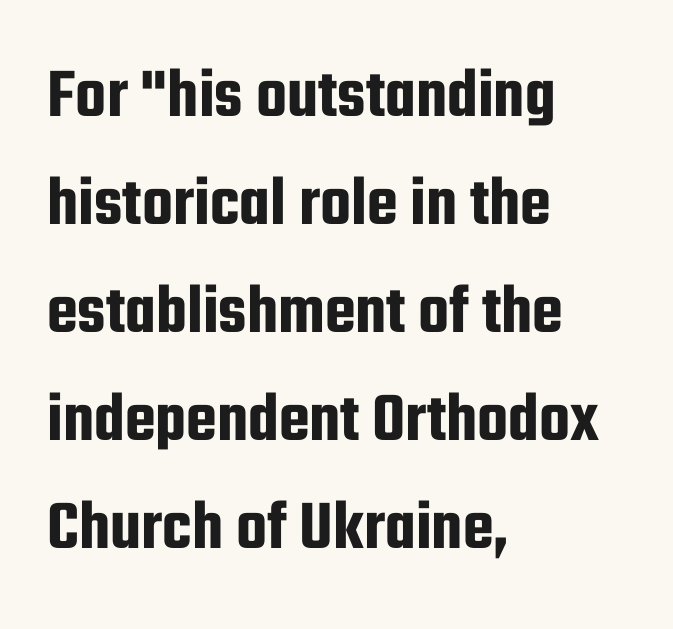
{"serif": "no", "italic": "no", "width": "condensed", "stroke_contrast": "low", "x_height": "medium", "monospaced": "no", "underline": "no", "align": "left", "line_spacing": "normal", "line_spacing_ratio": 1.52, "letter_spacing": "normal", "letter_spacing_em": 0.0, "glyph_px": 71}
